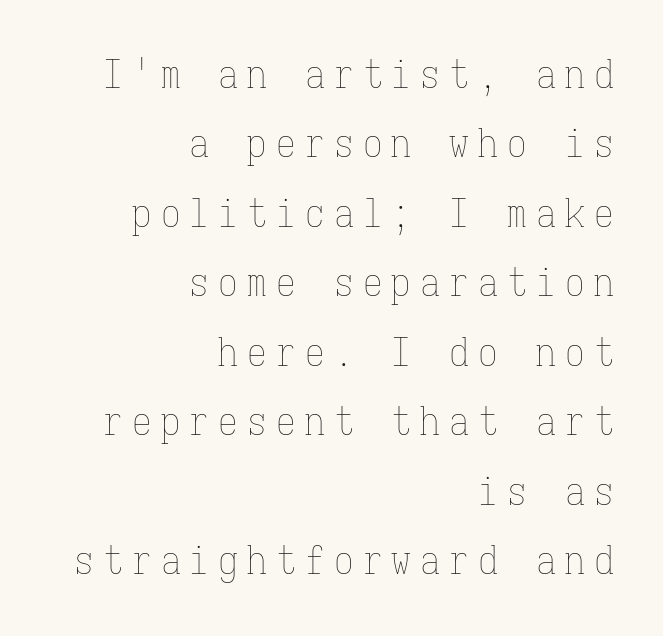
This is not heavy type; no bold has been used. The lettering stays uniformly vertical, giving the passage a roman look. Lines of text with bare space underneath. Every character here occupies the same horizontal width, giving the sample a typewriter-like rhythm. Between one letter and the next there's a generous, obvious gap.
